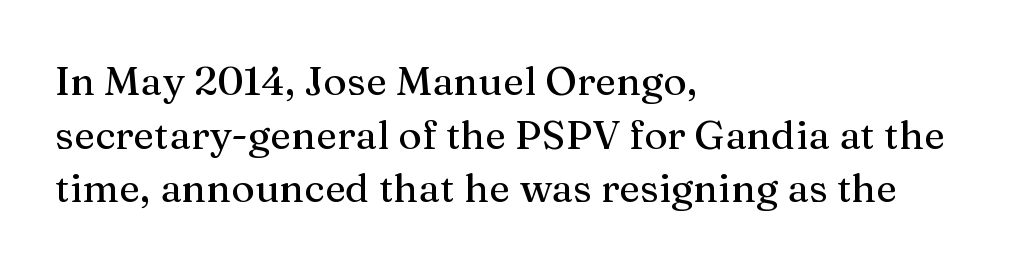
The image shows 40 px serif type, upright; set left-aligned, normal line spacing (1.34x), normal letter spacing, not underlined; medium stroke contrast and a medium x-height.
